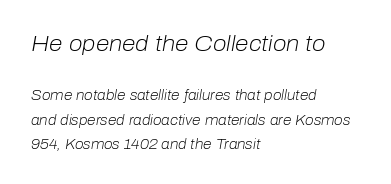
Q: Is the text bold? A: No.
Q: Is the text italic (slanted)? A: Yes, it leans right by about 10 degrees.
Q: Is the text underlined? A: No.
Q: How is the paragraph aligned? A: Left-aligned.
Q: Is the spacing between letters normal or unusually wide? A: Normal.
Q: Which block of text is set in a larger size, the first (top) or the second (bottom)? A: The first (top) one.
